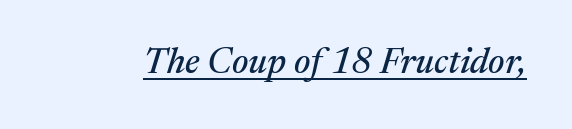
Compared with ordinary roman type, these characters are visibly tilted. This sample carries an underscore along the baseline area. The letters advance in unequal steps, a hallmark of proportional type. The face used here is rendered with its standard letterfit. Serifs: yes, visible at the terminals of the letterforms.
